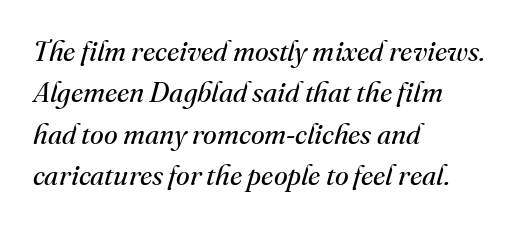
The image shows 28 px regular-weight serif type, italic (leaning right); set left-aligned, normal line spacing (1.48x), normal letter spacing, not underlined; medium stroke contrast and a small x-height.
